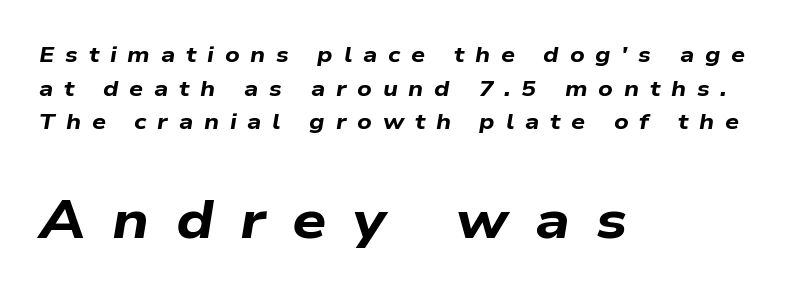
{"italic": "yes", "lean": "right", "slant_degrees": 9, "bold": "yes", "weight": "bold", "width": "wide", "stroke_contrast": "low", "x_height": "medium", "monospaced": "no", "underline": "no", "align": "left", "line_spacing": "normal", "line_spacing_ratio": 1.53, "letter_spacing": "wide", "letter_spacing_em": 0.49, "larger_block": "second", "size_ratio": 2.45, "glyph_px": 54}
